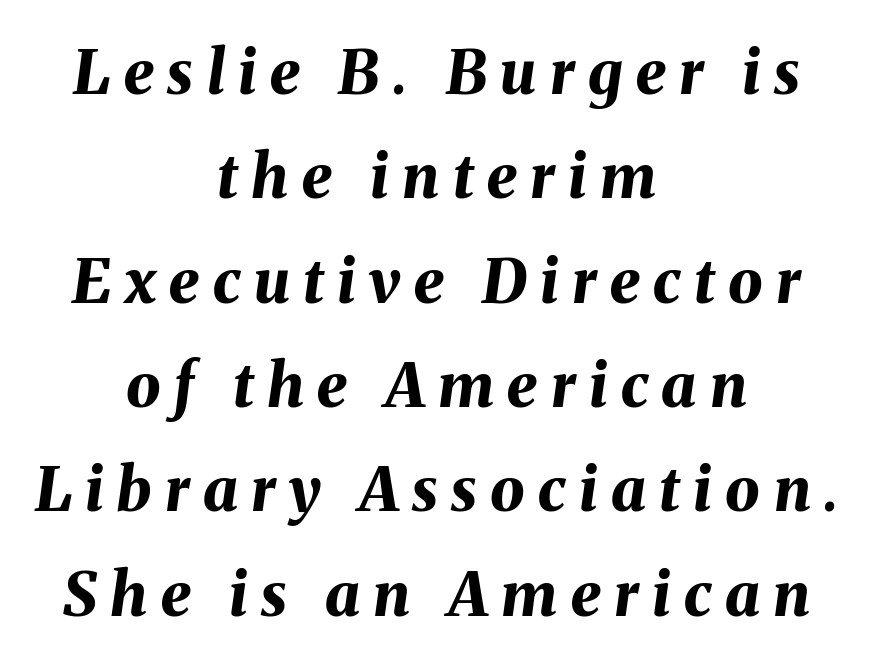
The image shows 61 px bold type, italic (leaning right); set centered, line spacing 1.71x, unusually wide letter spacing (+0.22 em), not underlined; medium stroke contrast and a medium x-height.
